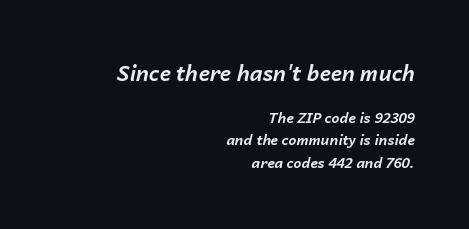
{"italic": "yes", "lean": "right", "slant_degrees": 14, "bold": "yes", "underline": "no", "align": "right", "line_spacing": "normal", "line_spacing_ratio": 1.59, "letter_spacing": "normal", "letter_spacing_em": 0.0, "larger_block": "first", "size_ratio": 1.5, "glyph_px": 21}
